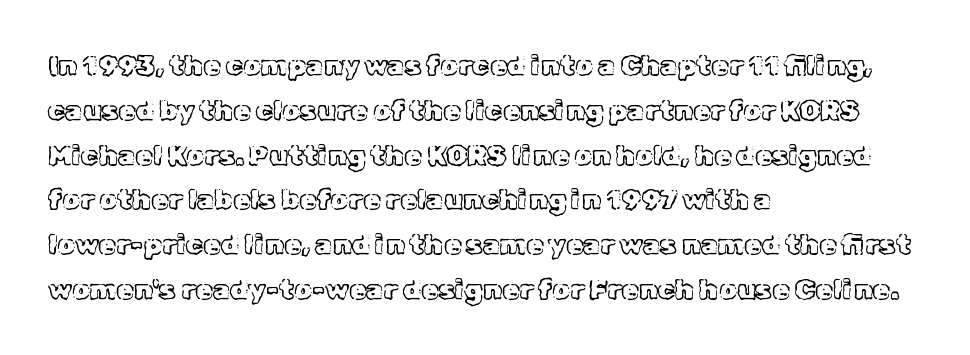
Tracking value appears to be zero — textbook default spacing. If you measured baseline to baseline, you'd find a middling distance. Is the block centered? No — it sits flush against the left margin. Type without underlining. Note the varied advance widths — an 'i' is clearly narrower than an 'm'.
